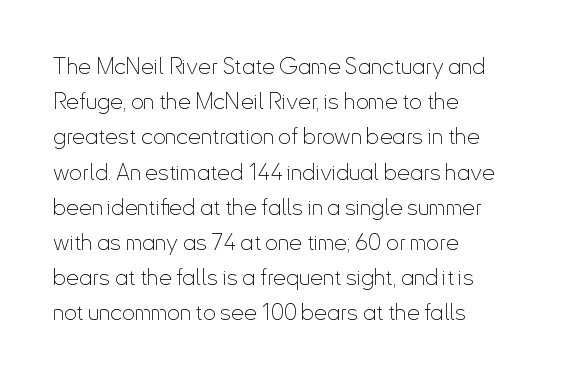
Q: Is the text bold? A: No.
Q: Is the text italic (slanted)? A: No, it is upright.
Q: Is the text underlined? A: No.
Q: How is the paragraph aligned? A: Left-aligned.
Q: Is the spacing between letters normal or unusually wide? A: Normal.
Q: Is the spacing between lines tight, normal or loose? A: Normal.
